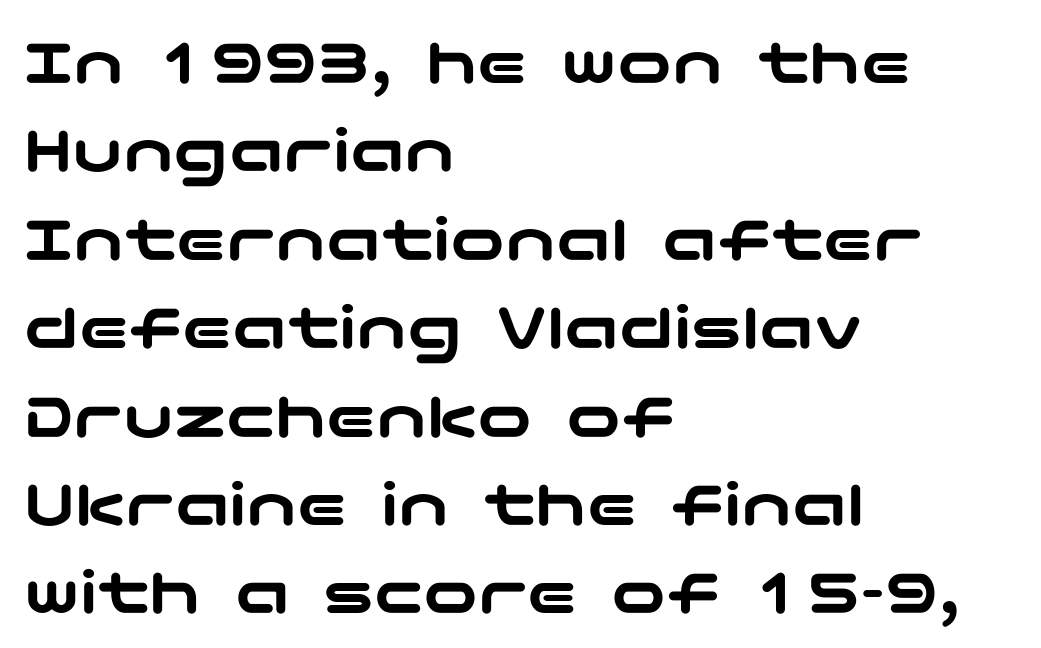
Q: Is the text italic (slanted)? A: No, it is upright.
Q: Is the typeface a serif or a sans-serif typeface? A: Sans-serif.
Q: Is the text underlined? A: No.
Q: How is the paragraph aligned? A: Left-aligned.
Q: Is the spacing between letters normal or unusually wide? A: Normal.
Q: Is the spacing between lines tight, normal or loose? A: Normal.
Q: Width (condensed, normal, or wide)? A: Wide.
Q: Stroke contrast? A: Low.
Q: x-height? A: Medium.
